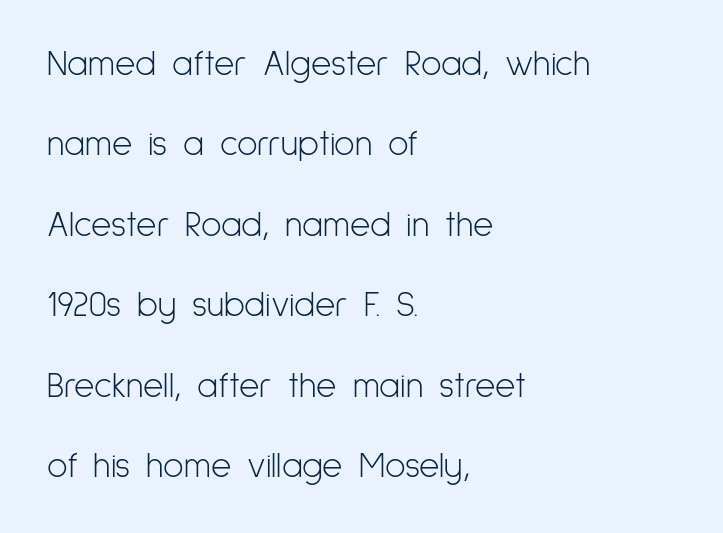
Anything drawn beneath the words? Only blank space. These lines keep a tight, regular rhythm from letter to letter. Posture: vertical. Teacher's note: observe the even left margin — that is flush-left alignment. Stems here are at most as thick as an everyday book face.
